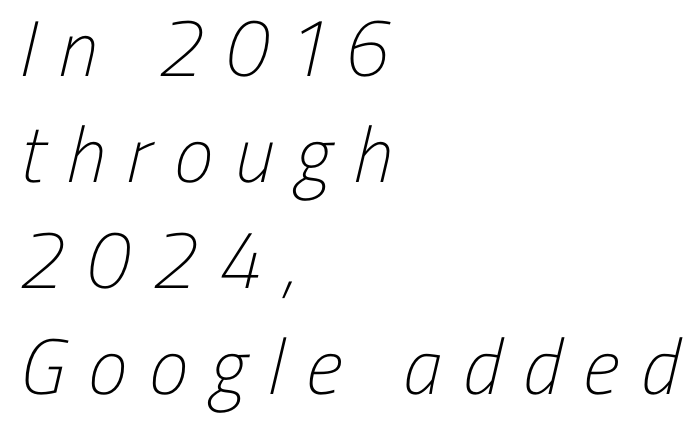
The image shows 79 px light, condensed sans-serif type; set left-aligned, normal line spacing (1.34x), unusually wide letter spacing (+0.28 em), not underlined; low stroke contrast and a medium x-height.
